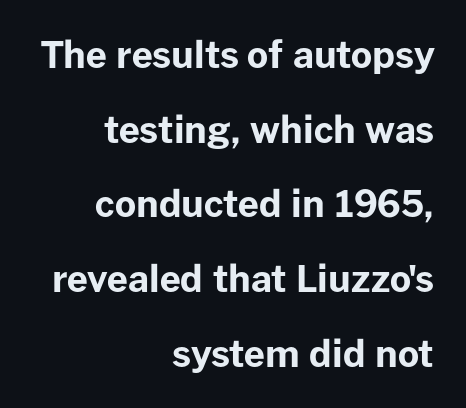
These lines are set flush right with a ragged left edge. Compared with typical paragraphs, the rows here are farther apart. The type sits square on the baseline with zero lean. The rendering uses natural spacing where letterforms have individual widths.
